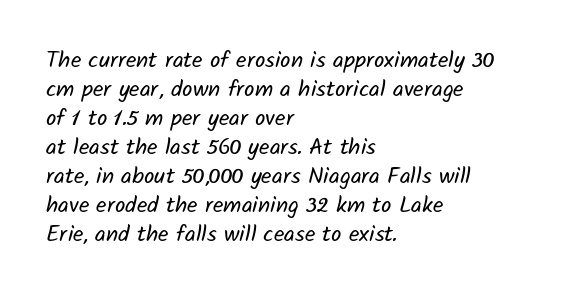
Lines of text with bare space underneath. Stems and bowls with no extra thickness — not bold. The rendering keeps characters at their native spacing. In terms of leading, this rendering sits right in the middle.
